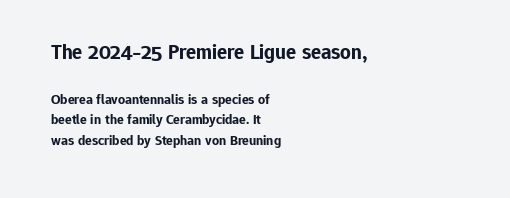
Each row of text sits above clean, open space. The glyphs have the mass of a bold cut. Casual observation: everything's shoved over to the left. A roman cut, with each character standing at attention.
